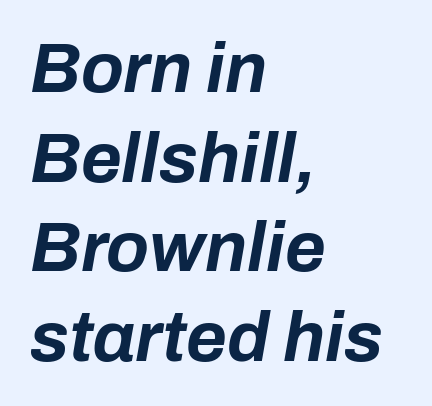
Q: Is the text bold? A: Yes.
Q: Is the text italic (slanted)? A: Yes, it leans right by about 10 degrees.
Q: Is the text underlined? A: No.
Q: How is the paragraph aligned? A: Left-aligned.
Q: Is the spacing between letters normal or unusually wide? A: Normal.
Q: Is the spacing between lines tight, normal or loose? A: Normal.
Q: Width (condensed, normal, or wide)? A: Normal.
Q: Stroke contrast? A: Low.
Q: x-height? A: Medium.
Q: Monospaced? A: No.
